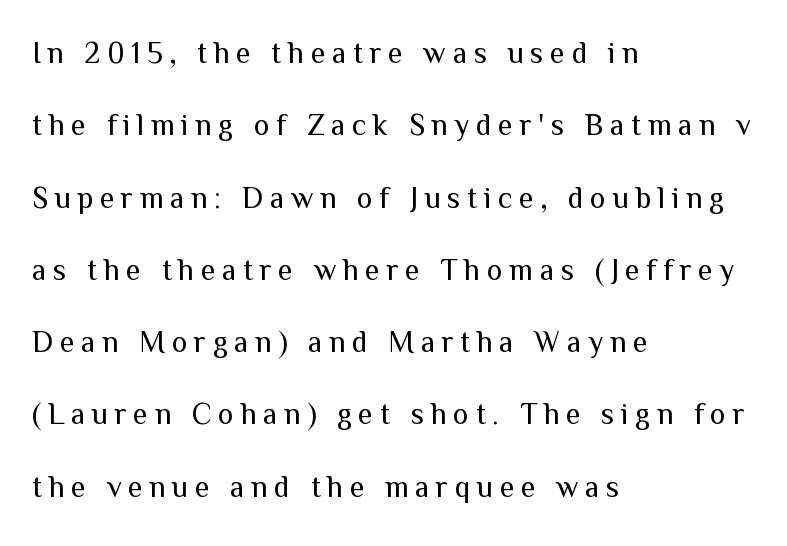
The image shows 30 px regular-weight sans-serif type, upright; set left-aligned, loose line spacing (2.41x), unusually wide letter spacing (+0.22 em), not underlined; medium stroke contrast and a medium x-height.
